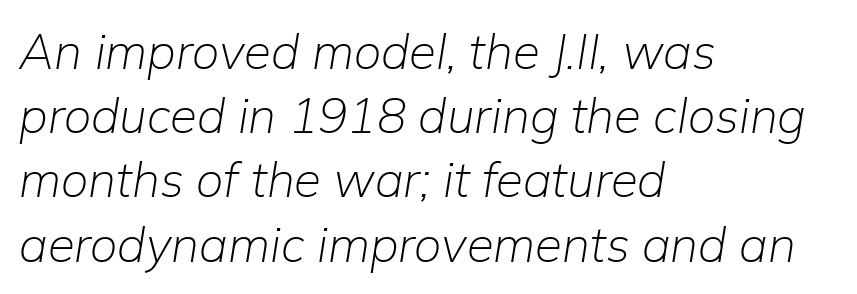
Has an underline been added? It has not. Line starts are locked; line ends wander. No letter is thick-stroked: the sample isn't bold. Baseline-to-baseline distance is the conventional proportion of letter height. This is oblique type, the kind used for emphasis or titles. Note the varied advance widths — an 'i' is clearly narrower than an 'm'.
